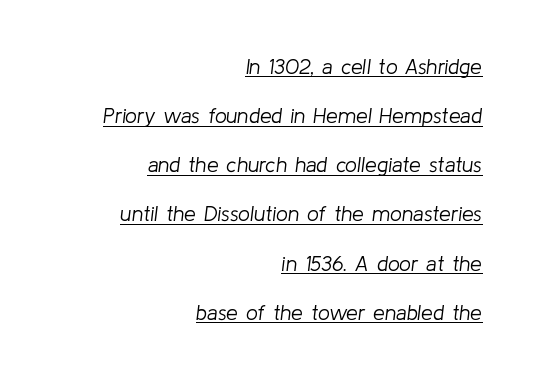
Q: Is the text bold? A: No.
Q: Is the text italic (slanted)? A: Yes, it leans right by about 8 degrees.
Q: Is the text underlined? A: Yes.
Q: How is the paragraph aligned? A: Right-aligned.
Q: Is the spacing between letters normal or unusually wide? A: Normal.
Q: Is the spacing between lines tight, normal or loose? A: Loose.
